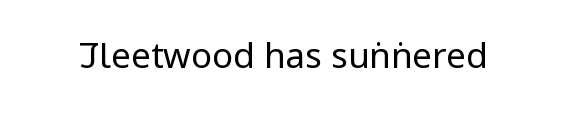
{"serif": "no", "italic": "no", "bold": "no", "weight": "regular", "width": "condensed", "stroke_contrast": "low", "x_height": "large", "monospaced": "no", "underline": "no", "letter_spacing": "normal", "letter_spacing_em": 0.0, "glyph_px": 35}
